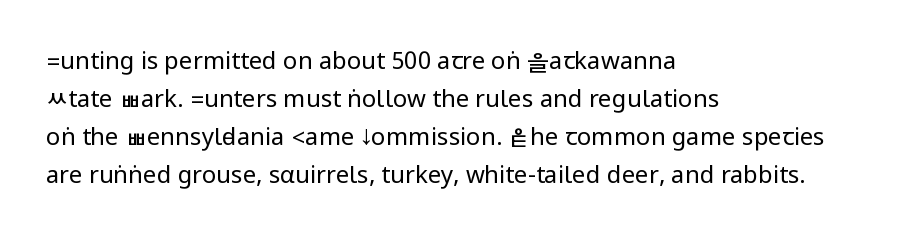
Q: Is the text bold? A: No.
Q: Is the text italic (slanted)? A: No, it is upright.
Q: Is the text underlined? A: No.
Q: How is the paragraph aligned? A: Left-aligned.
Q: Is the spacing between letters normal or unusually wide? A: Normal.
Q: Is the spacing between lines tight, normal or loose? A: Normal.
